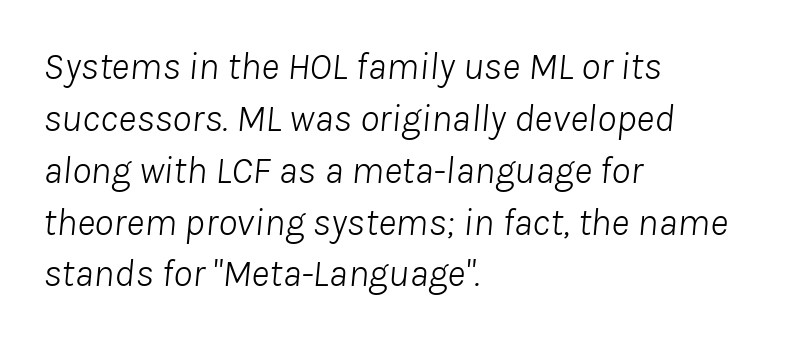
A normal amount of white space separates one row of letters from the next. Character widths vary here, with narrow letters taking less room than wide ones. You could call the tracking neutral — neither tight nor loose. The foot of each line stays bare and open. This sample uses an oblique cut, with every glyph tilted off the vertical. A light-to-regular cut is what we see here.
